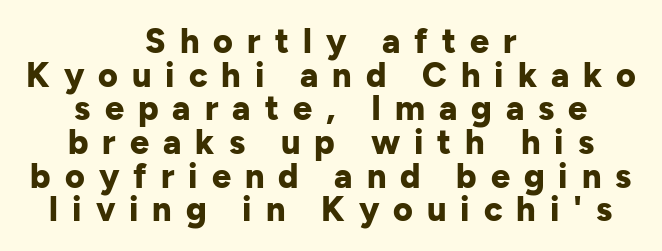
The image shows 34 px bold sans-serif type, upright; set centered, tight line spacing (0.99x), unusually wide letter spacing (+0.41 em), not underlined; low stroke contrast and a medium x-height.
